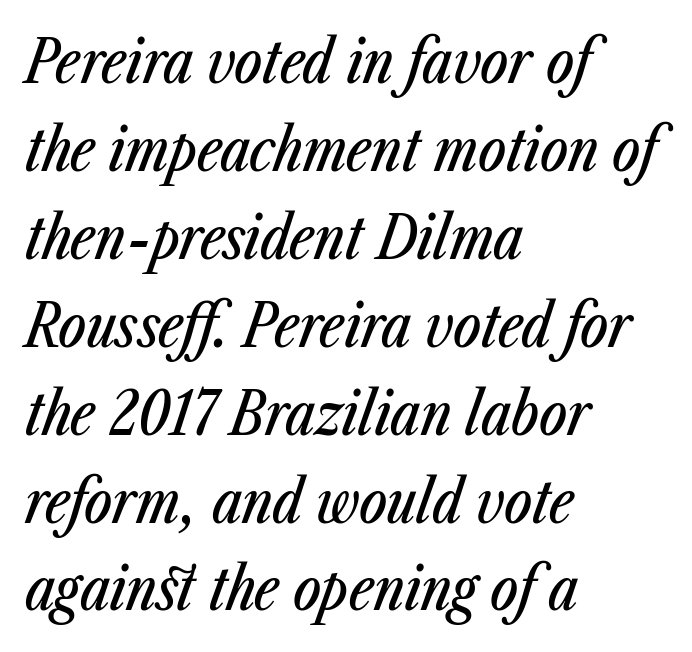
The image shows 59 px condensed type, italic (leaning right); set left-aligned, normal line spacing (1.49x), normal letter spacing, not underlined; low stroke contrast and a medium x-height.
